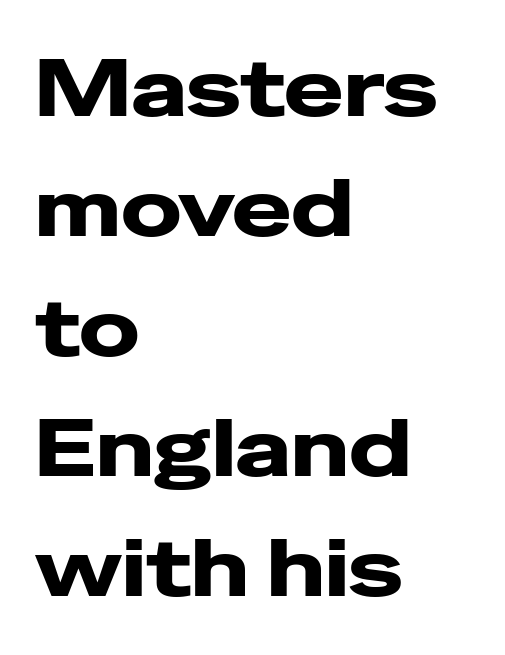
The image shows 80 px wide sans-serif type, upright; set left-aligned, normal line spacing (1.5x), normal letter spacing, not underlined; low stroke contrast and a medium x-height.
